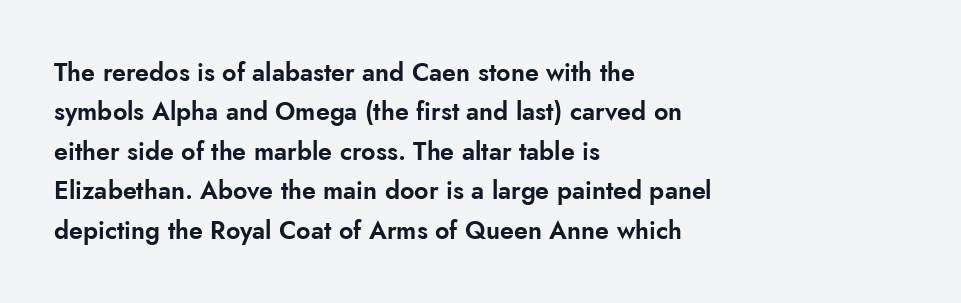
{"italic": "no", "underline": "no", "align": "left", "line_spacing": "normal", "line_spacing_ratio": 1.58, "letter_spacing": "normal", "letter_spacing_em": 0.0, "glyph_px": 25}
